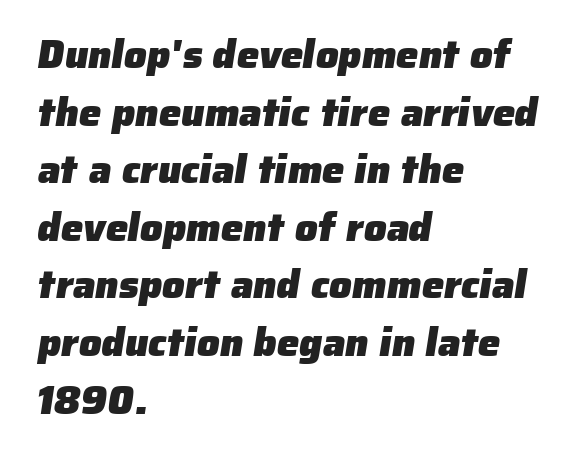
{"serif": "no", "bold": "yes", "weight": "heavy", "width": "normal", "stroke_contrast": "low", "x_height": "medium", "monospaced": "no", "underline": "no", "align": "left", "line_spacing": "normal", "line_spacing_ratio": 1.44, "letter_spacing": "normal", "letter_spacing_em": 0.0, "glyph_px": 40}
